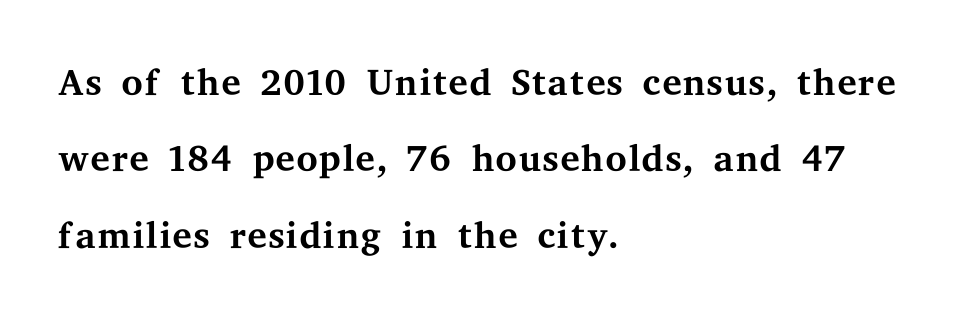
{"serif": "yes", "italic": "no", "bold": "no", "weight": "regular", "width": "wide", "stroke_contrast": "medium", "x_height": "medium", "monospaced": "no", "underline": "no", "align": "left", "line_spacing": "normal", "line_spacing_ratio": 1.39, "letter_spacing": "normal", "letter_spacing_em": 0.0, "glyph_px": 55}
